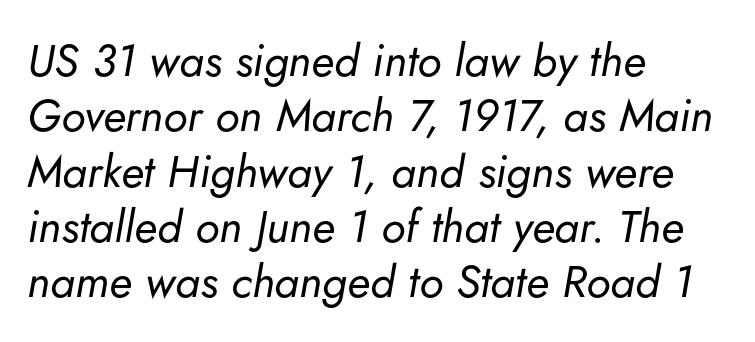
Q: Is the text bold? A: No.
Q: Is the text italic (slanted)? A: Yes, it leans right by about 5 degrees.
Q: Is the text underlined? A: No.
Q: How is the paragraph aligned? A: Left-aligned.
Q: Is the spacing between letters normal or unusually wide? A: Normal.
Q: Width (condensed, normal, or wide)? A: Normal.
Q: Stroke contrast? A: Low.
Q: x-height? A: Small.
Q: Monospaced? A: No.
